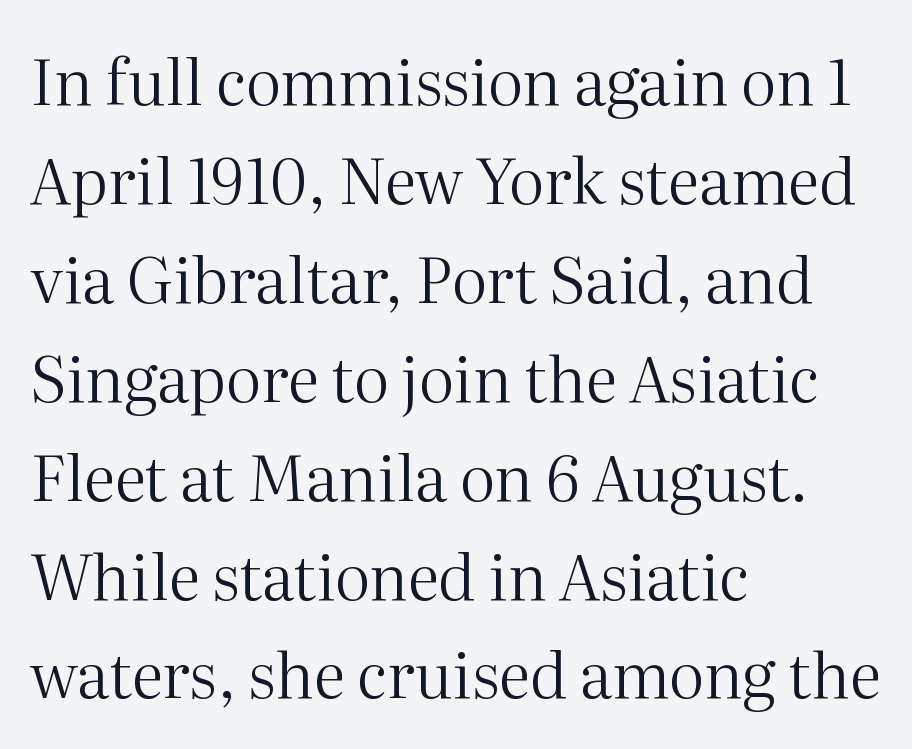
Q: Is the text bold? A: No.
Q: Is the text italic (slanted)? A: No, it is upright.
Q: Is the typeface a serif or a sans-serif typeface? A: Serif.
Q: Is the text underlined? A: No.
Q: How is the paragraph aligned? A: Left-aligned.
Q: Is the spacing between letters normal or unusually wide? A: Normal.
Q: Is the spacing between lines tight, normal or loose? A: Normal.
Q: Width (condensed, normal, or wide)? A: Normal.
Q: Stroke contrast? A: Medium.
Q: x-height? A: Medium.
Q: Monospaced? A: No.
